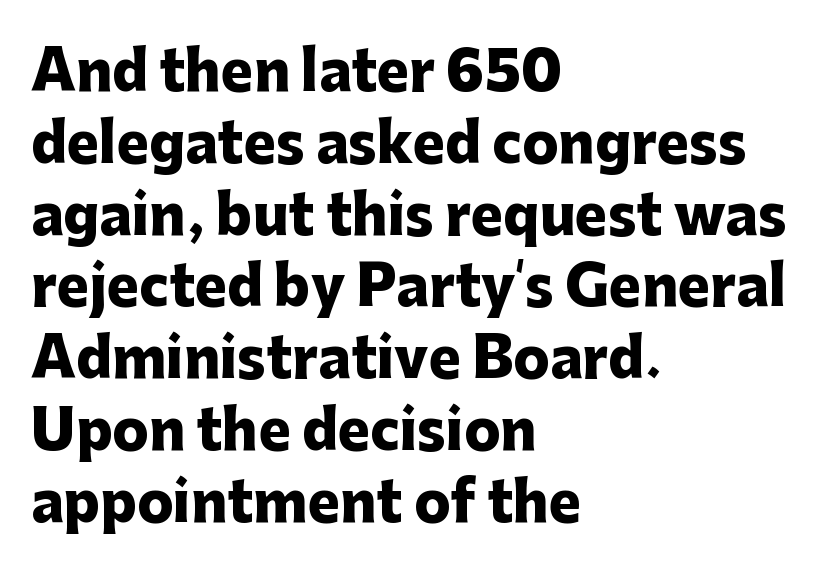
{"serif": "no", "italic": "no", "bold": "yes", "weight": "heavy", "width": "normal", "stroke_contrast": "low", "x_height": "medium", "monospaced": "no", "underline": "no", "align": "left", "line_spacing": "normal", "line_spacing_ratio": 1.33, "letter_spacing": "normal", "letter_spacing_em": 0.0, "glyph_px": 54}
